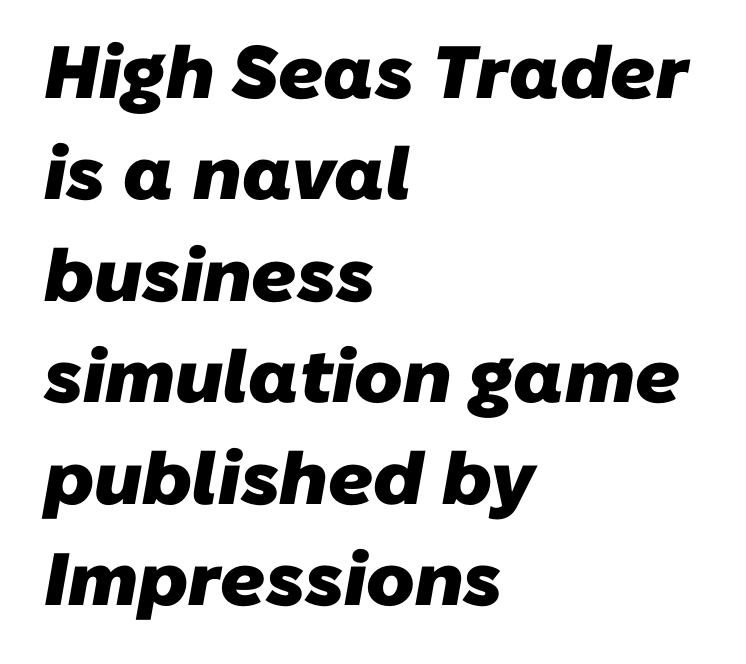
Normally led — the rows are evenly, conventionally spaced. Alignment: flush left. This sample has the flowing, uneven cadence of proportional lettering. Letter spacing: default. Plenty of ink on the page — the face is bold. In terms of letterform style, serifs are entirely absent.
